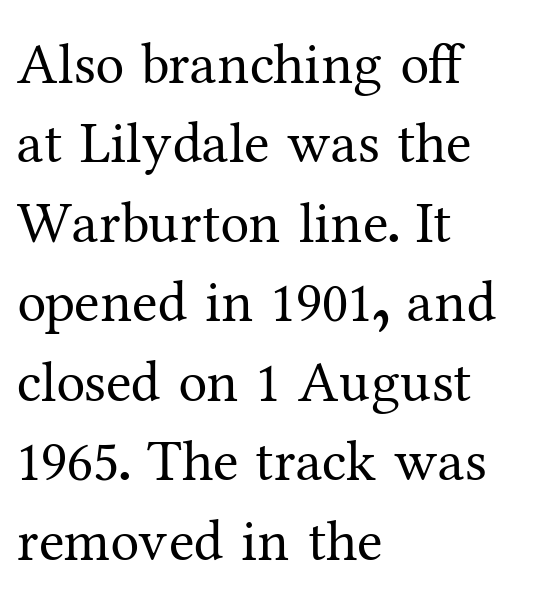
This rendering leaves character spacing at its baseline value. A typesetter would mark this as roman, not italic. The foot of each line stays bare and open. This sample has the flowing, uneven cadence of proportional lettering.
